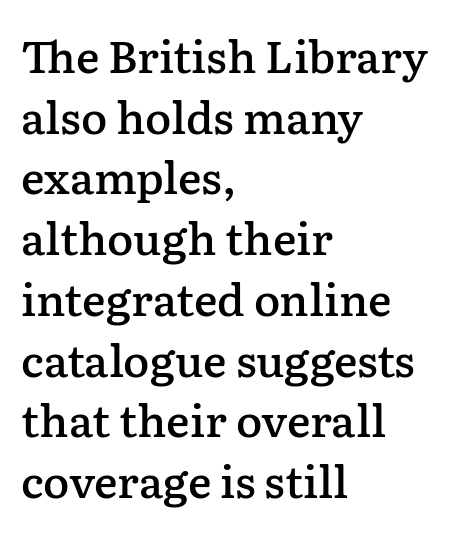
The image shows 44 px semibold serif type, upright; set left-aligned, normal line spacing (1.38x), normal letter spacing, not underlined; low stroke contrast and a medium x-height.
